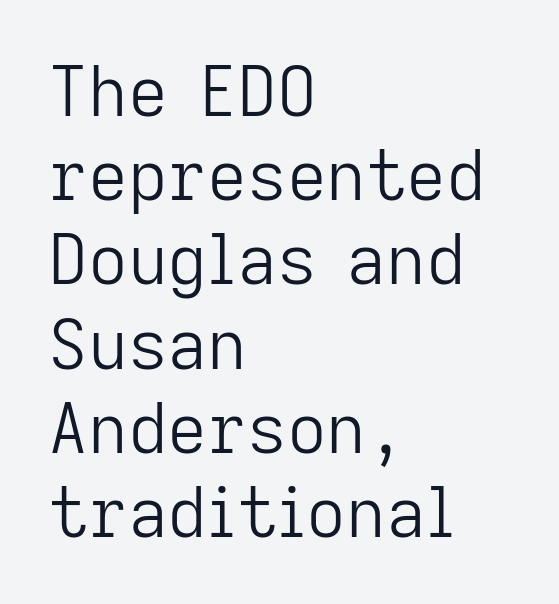
Q: Is the text bold? A: No.
Q: Is the text italic (slanted)? A: No, it is upright.
Q: Is the typeface a serif or a sans-serif typeface? A: Sans-serif.
Q: Is the text underlined? A: No.
Q: How is the paragraph aligned? A: Left-aligned.
Q: Is the spacing between letters normal or unusually wide? A: Normal.
Q: Width (condensed, normal, or wide)? A: Normal.
Q: Stroke contrast? A: Low.
Q: x-height? A: Medium.
Q: Monospaced? A: No.
